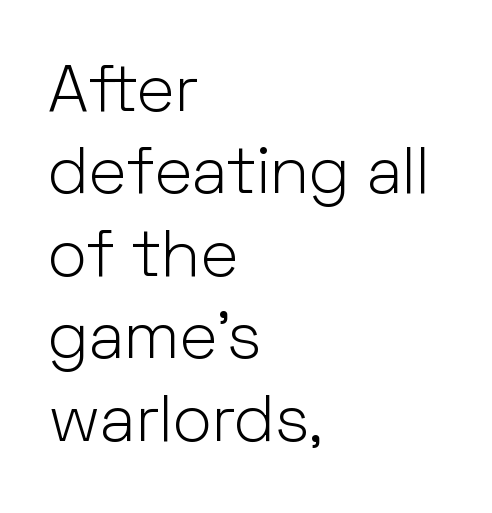
{"serif": "no", "italic": "no", "bold": "no", "weight": "light", "width": "normal", "stroke_contrast": "low", "x_height": "medium", "monospaced": "no", "underline": "no", "align": "left", "line_spacing": "normal", "line_spacing_ratio": 1.25, "letter_spacing": "normal", "letter_spacing_em": 0.0, "glyph_px": 66}
